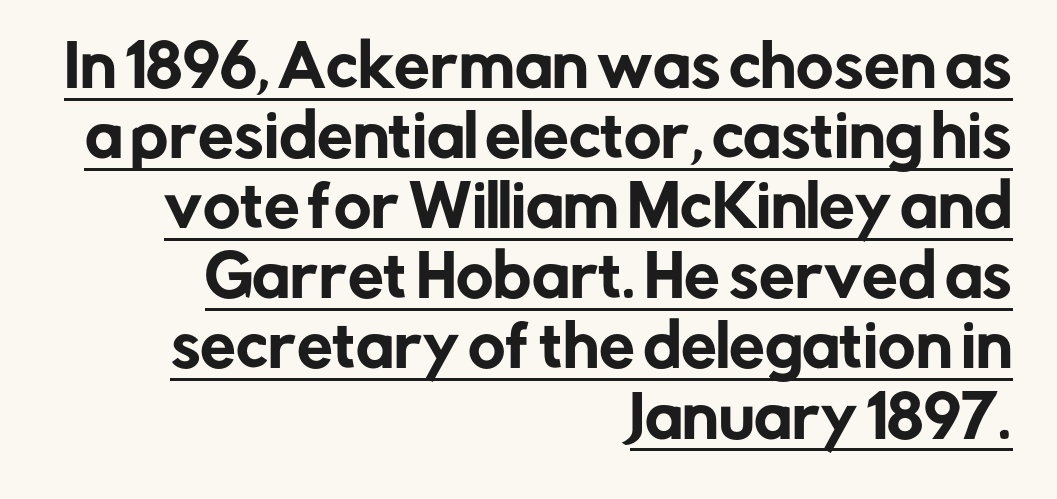
{"serif": "no", "italic": "no", "width": "normal", "stroke_contrast": "low", "x_height": "medium", "monospaced": "no", "underline": "yes", "align": "right", "line_spacing_ratio": 1.23, "letter_spacing": "normal", "letter_spacing_em": 0.0, "glyph_px": 57}
